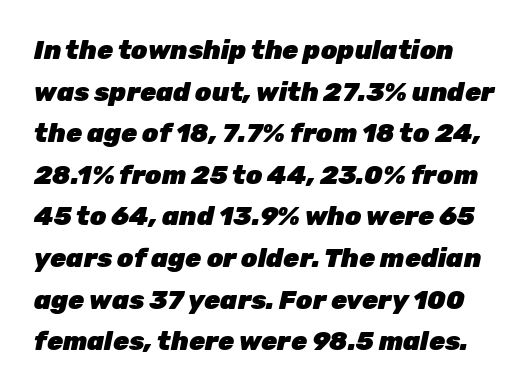
Q: Is the text bold? A: Yes.
Q: Is the text italic (slanted)? A: Yes, it leans right by about 12 degrees.
Q: Is the text underlined? A: No.
Q: Is the spacing between letters normal or unusually wide? A: Normal.
Q: Is the spacing between lines tight, normal or loose? A: Normal.
